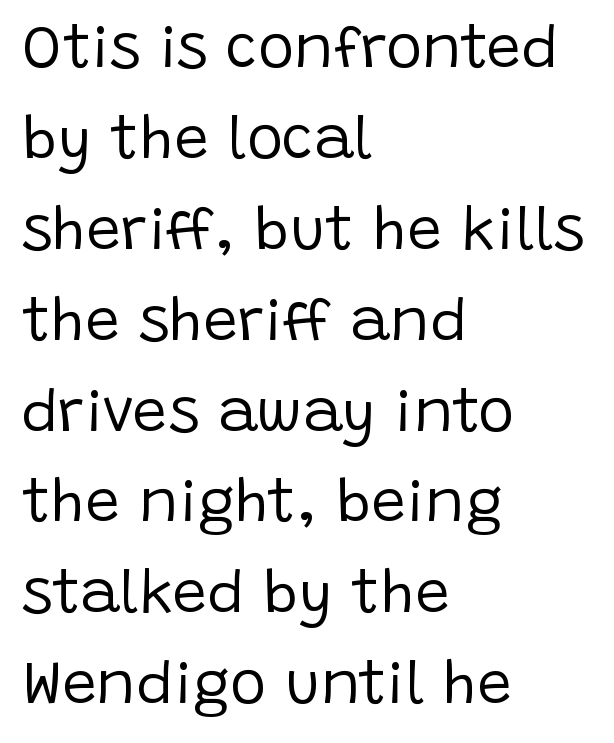
The image shows 61 px regular-weight sans-serif type, upright; set left-aligned, normal line spacing (1.49x), normal letter spacing, not underlined; low stroke contrast and a large x-height.
